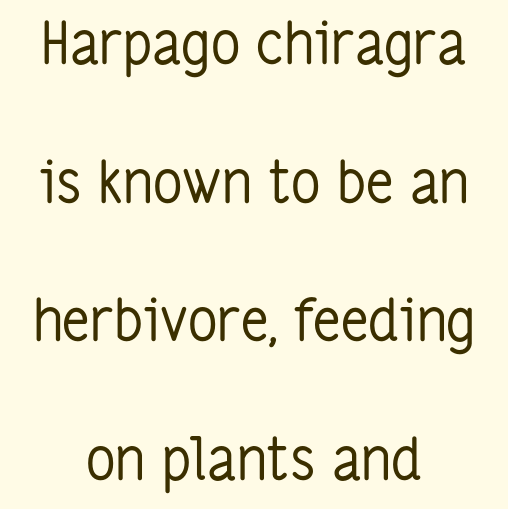
The strip under each line holds only bare page. These lines are centered, leaving both edges ragged. In terms of leading, this rendering errs on the spacious side. The font is comparable to plain body text, perhaps lighter. Nothing unusual about the tracking: characters are spaced as the font intends. Nope, no serifs anywhere on these letters.
